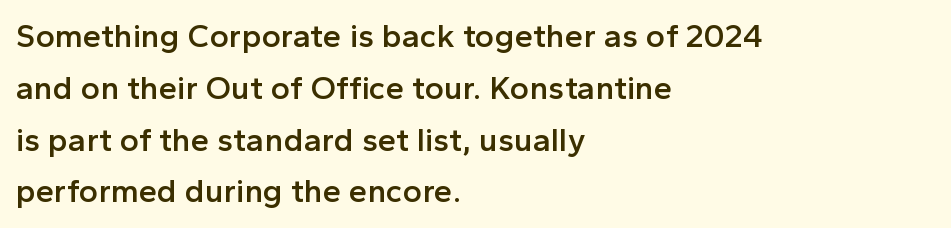
The image shows 33 px semibold sans-serif type, upright; set left-aligned, normal line spacing (1.57x), normal letter spacing, not underlined; a medium x-height.
